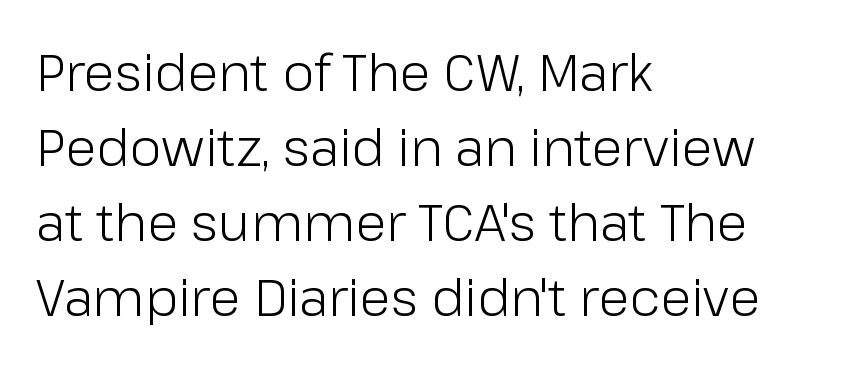
{"serif": "no", "italic": "no", "bold": "no", "weight": "light", "width": "normal", "stroke_contrast": "low", "x_height": "medium", "monospaced": "no", "underline": "no", "align": "left", "line_spacing": "normal", "line_spacing_ratio": 1.47, "letter_spacing": "normal", "letter_spacing_em": 0.0, "glyph_px": 51}
